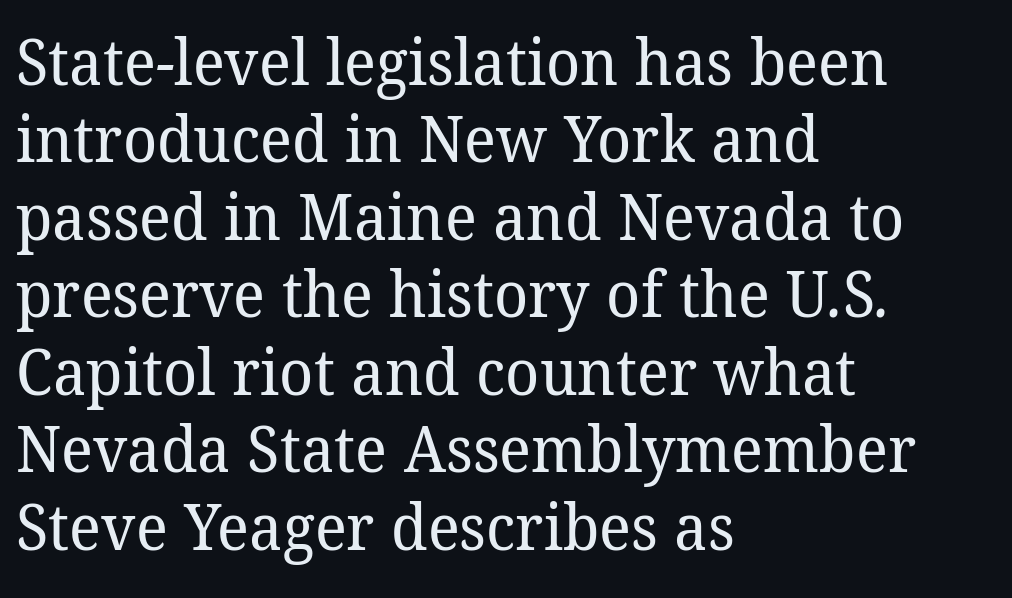
In terms of letterspacing, this is plain default setting. Just letters on the line, the space beneath them empty. Leftover space on each line is placed entirely after the last word. Looks like regular typesetting: each glyph gets only the width it needs.
